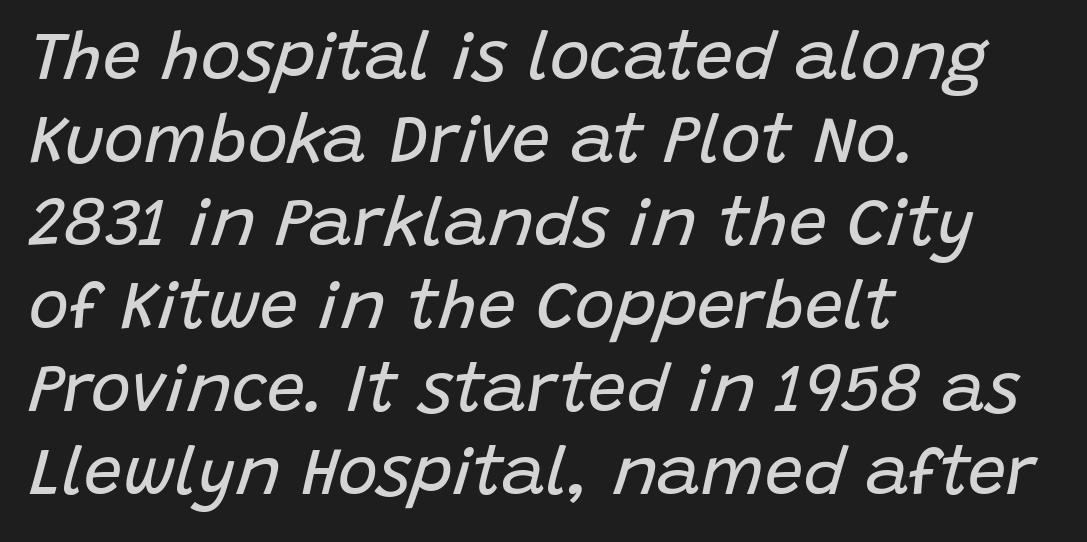
Is this a fixed-width face? No — the glyphs have proportional, varying widths. When letters slant like this, we call the style italic. Anything drawn beneath the words? Only blank space. Compared with a centered layout, this one pins lines to the left instead. Short note: letters normally spaced.
